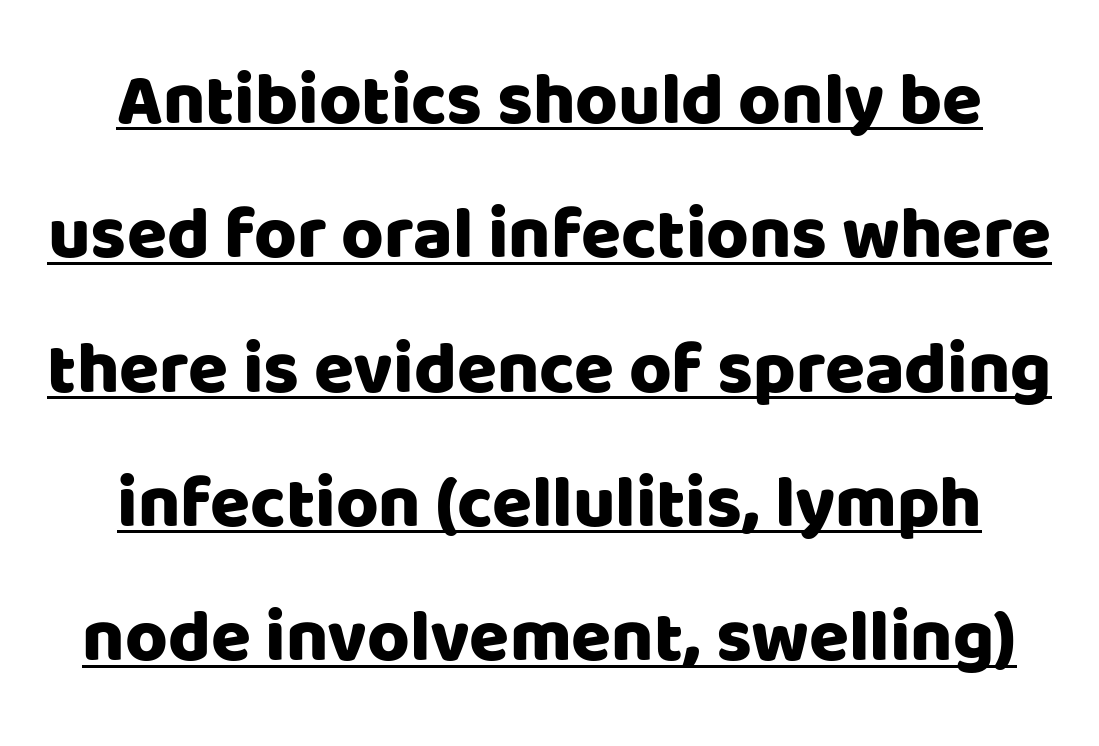
Q: Is the text italic (slanted)? A: No, it is upright.
Q: Is the typeface a serif or a sans-serif typeface? A: Sans-serif.
Q: Is the text underlined? A: Yes.
Q: Is the spacing between letters normal or unusually wide? A: Normal.
Q: Width (condensed, normal, or wide)? A: Normal.
Q: Stroke contrast? A: Low.
Q: x-height? A: Large.
Q: Monospaced? A: No.
